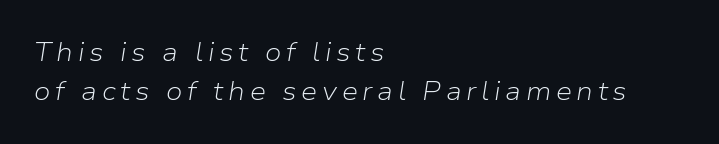
The line-height multiplier appears to be the usual default. Compared with a centered layout, this one pins lines to the left instead. No word sits above an underline. Looking at the ascenders, they clearly lean. Stem width sits at or under what a default text font uses.
